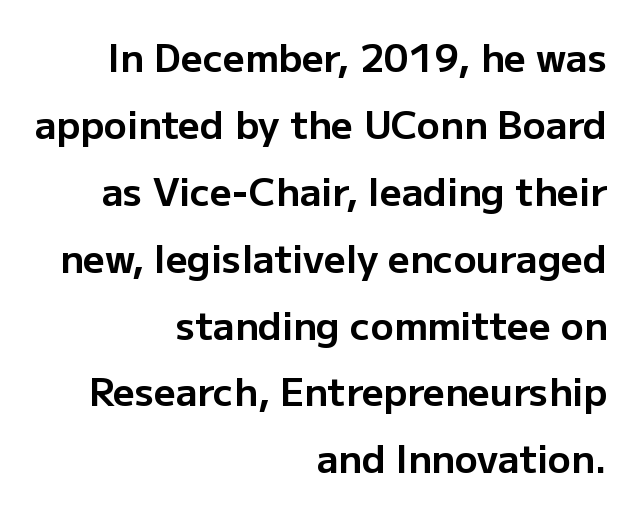
Q: Is the text bold? A: Yes.
Q: Is the text italic (slanted)? A: No, it is upright.
Q: Is the typeface a serif or a sans-serif typeface? A: Sans-serif.
Q: Is the text underlined? A: No.
Q: How is the paragraph aligned? A: Right-aligned.
Q: Is the spacing between letters normal or unusually wide? A: Normal.
Q: Width (condensed, normal, or wide)? A: Normal.
Q: Stroke contrast? A: Low.
Q: x-height? A: Medium.
Q: Monospaced? A: No.
